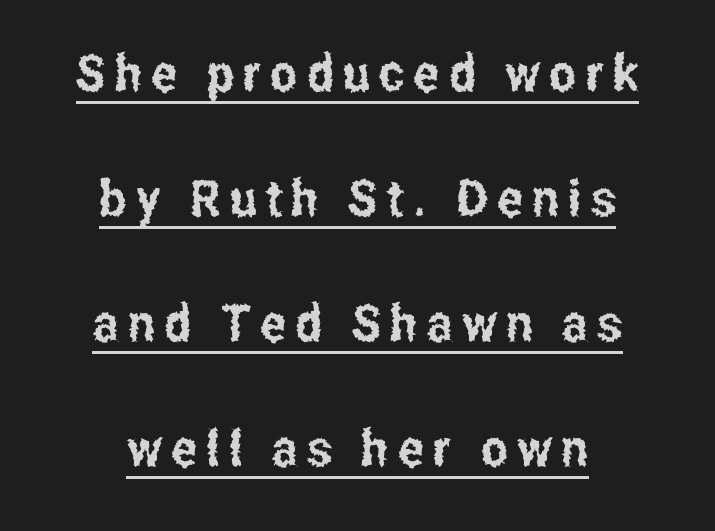
The image shows 51 px condensed sans-serif type, upright; set centered, loose line spacing (2.45x), underlined; low stroke contrast and a medium x-height.
